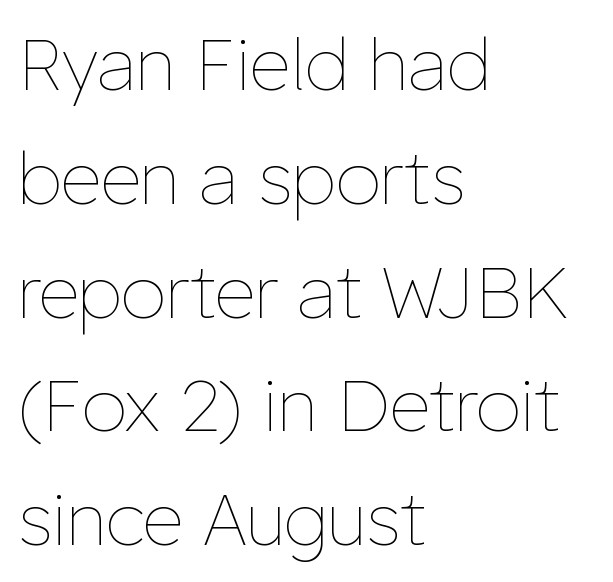
The image shows 72 px thin type, upright; set left-aligned, normal line spacing (1.58x), normal letter spacing, not underlined; low stroke contrast and a medium x-height.
